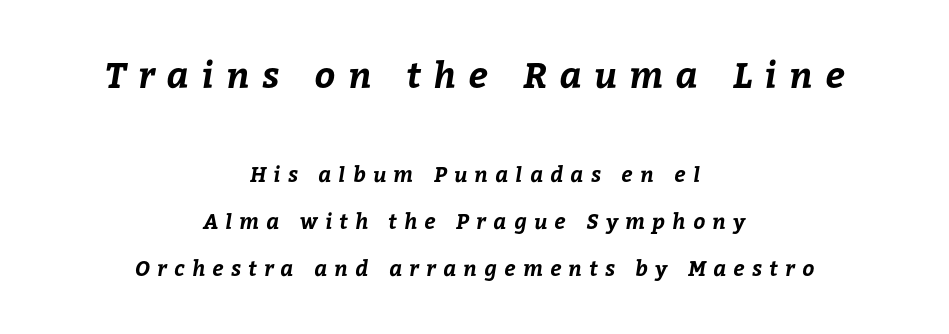
Q: Is the text bold? A: Yes.
Q: Is the text underlined? A: No.
Q: How is the paragraph aligned? A: Centered.
Q: Is the spacing between letters normal or unusually wide? A: Unusually wide.
Q: Is the spacing between lines tight, normal or loose? A: Loose.
Q: Which block of text is set in a larger size, the first (top) or the second (bottom)? A: The first (top) one.
Q: Width (condensed, normal, or wide)? A: Normal.
Q: Stroke contrast? A: Low.
Q: x-height? A: Medium.
Q: Monospaced? A: No.
